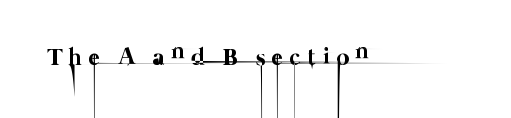
Check under the words: just untouched page. The tracking jumps out immediately: characters are airy and widely separated. Bold? No — there's no thickening of the strokes.
